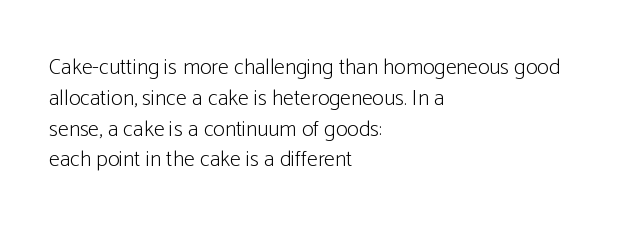
{"italic": "no", "bold": "no", "underline": "no", "align": "left", "line_spacing": "normal", "line_spacing_ratio": 1.4, "letter_spacing": "normal", "letter_spacing_em": 0.0, "glyph_px": 22}
